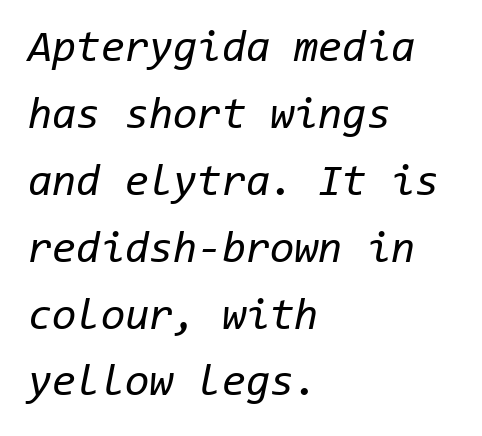
The image shows 44 px regular-weight type, italic (leaning right), monospaced; set left-aligned, normal line spacing (1.52x), normal letter spacing, not underlined; low stroke contrast and a medium x-height.
